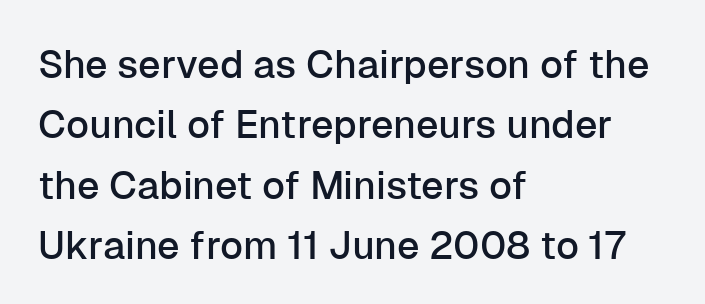
{"serif": "no", "italic": "no", "width": "normal", "stroke_contrast": "low", "x_height": "medium", "monospaced": "no", "underline": "no", "align": "left", "line_spacing": "normal", "line_spacing_ratio": 1.55, "letter_spacing": "normal", "letter_spacing_em": 0.0, "glyph_px": 39}
